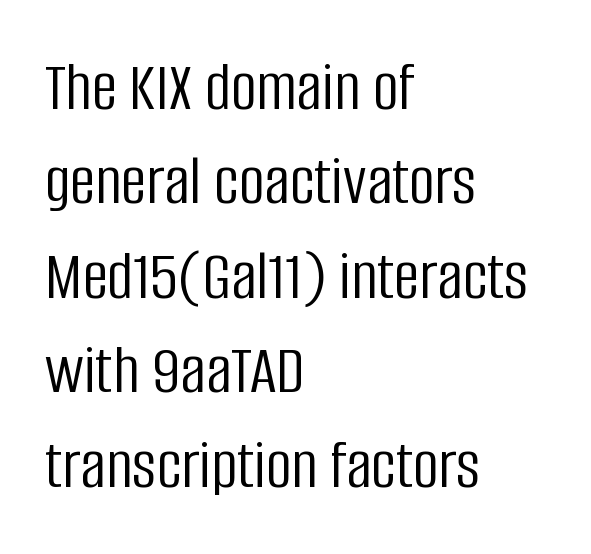
Check under the words: just untouched page. Students, observe: this is what conventionally led text looks like. Looks like regular typesetting: each glyph gets only the width it needs. Each stroke keeps to a modest, everyday thickness or less.
